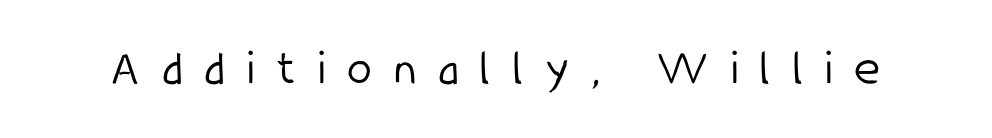
Bare-footed words on every line. The axis of the letterforms is exactly vertical. Caption: face not bold, strokes unweighted. How are the letters spaced? Widely, with obvious added tracking. Think of a printed novel: that variable character pitch is what you see here. Note: no serifs on the glyphs.
